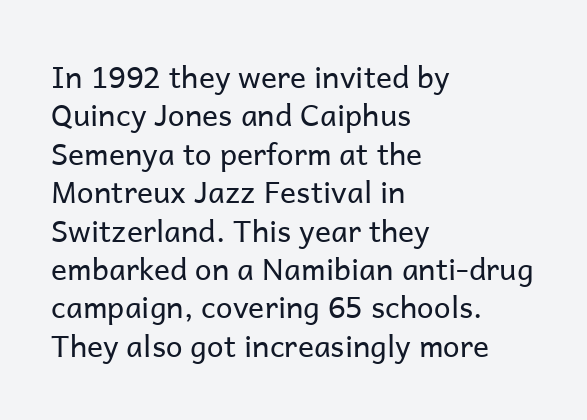
{"serif": "no", "italic": "no", "bold": "no", "weight": "regular", "width": "normal", "stroke_contrast": "low", "x_height": "medium", "monospaced": "no", "underline": "no", "align": "left", "line_spacing": "normal", "line_spacing_ratio": 1.28, "letter_spacing": "normal", "letter_spacing_em": 0.0, "glyph_px": 30}
